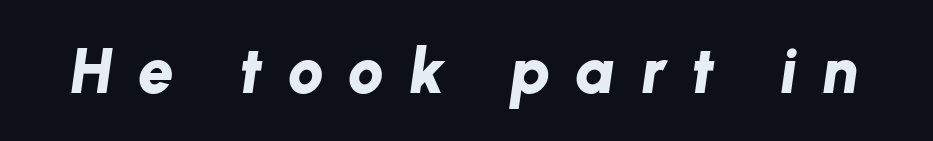
The image shows 64 px bold type, italic (leaning right); set unusually wide letter spacing (+0.39 em), not underlined; low stroke contrast and a medium x-height.
